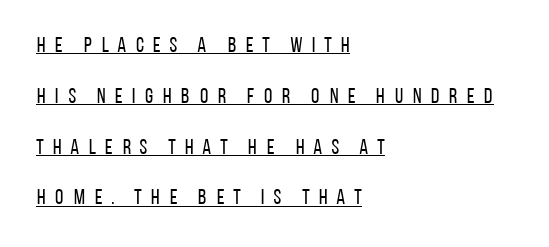
The image shows 21 px text type, upright; set left-aligned, loose line spacing (2.42x), unusually wide letter spacing (+0.39 em), underlined.
